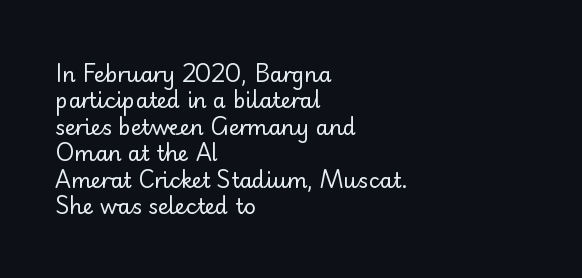
The image shows 21 px text type, upright; set left-aligned, normal line spacing (1.26x), normal letter spacing, not underlined.
